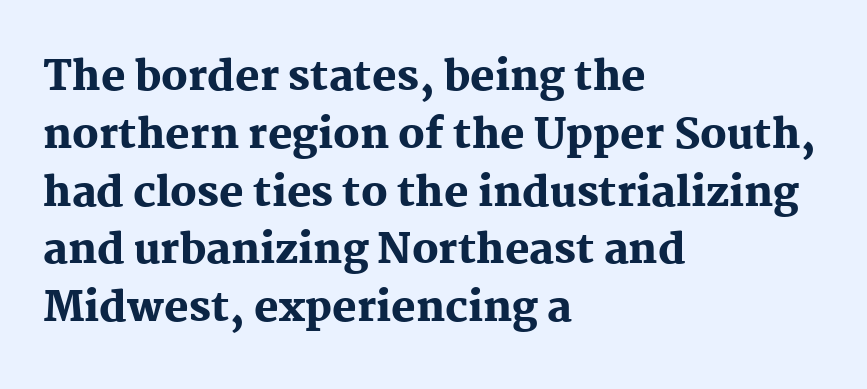
Q: Is the text bold? A: Yes.
Q: Is the text italic (slanted)? A: No, it is upright.
Q: Is the typeface a serif or a sans-serif typeface? A: Serif.
Q: Is the text underlined? A: No.
Q: How is the paragraph aligned? A: Left-aligned.
Q: Is the spacing between letters normal or unusually wide? A: Normal.
Q: Is the spacing between lines tight, normal or loose? A: Normal.
Q: Width (condensed, normal, or wide)? A: Normal.
Q: Stroke contrast? A: Medium.
Q: x-height? A: Medium.
Q: Monospaced? A: No.
